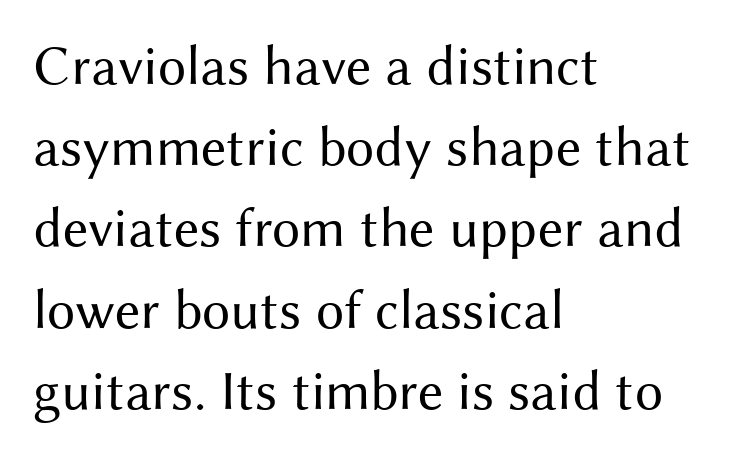
{"serif": "no", "italic": "no", "bold": "no", "weight": "regular", "width": "normal", "stroke_contrast": "medium", "x_height": "medium", "monospaced": "no", "underline": "no", "align": "left", "line_spacing": "normal", "line_spacing_ratio": 1.45, "letter_spacing": "normal", "letter_spacing_em": 0.0, "glyph_px": 56}
